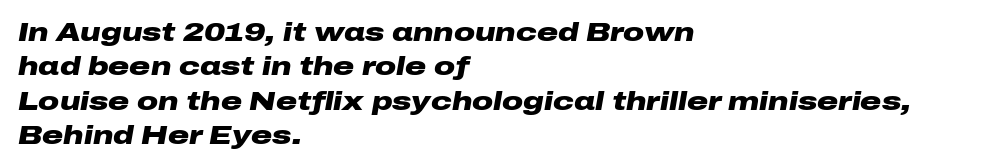
{"italic": "yes", "lean": "right", "slant_degrees": 10, "bold": "yes", "underline": "no", "align": "left", "line_spacing": "normal", "line_spacing_ratio": 1.32, "letter_spacing": "normal", "letter_spacing_em": 0.0, "glyph_px": 26}
